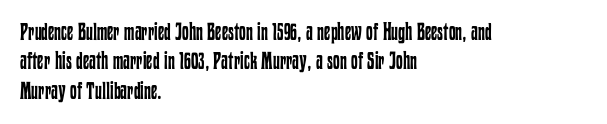
Notice how the stems are strictly vertical — no italics here. Standard letterfit; no display-style spreading of the glyphs. The space beneath each line is pristine and unruled. Counters stay open thanks to moderate or lighter strokes. A classic flush-left, rag-right setting is used for this passage.
